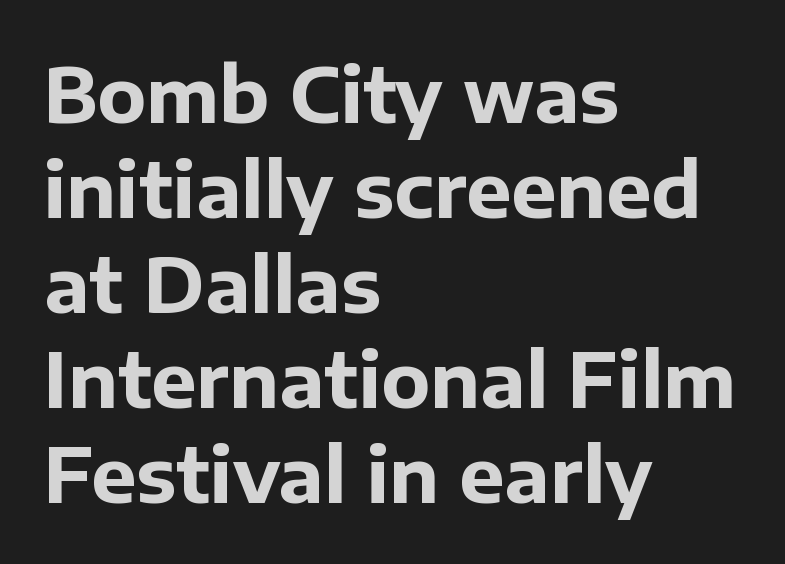
You could not count columns in this text — the font is proportionally spaced. The ragged edge is on the right, which tells us the setting is flush left. Serif or sans? Sans — the stroke terminals are bare. Quick note: not italic, upright.
